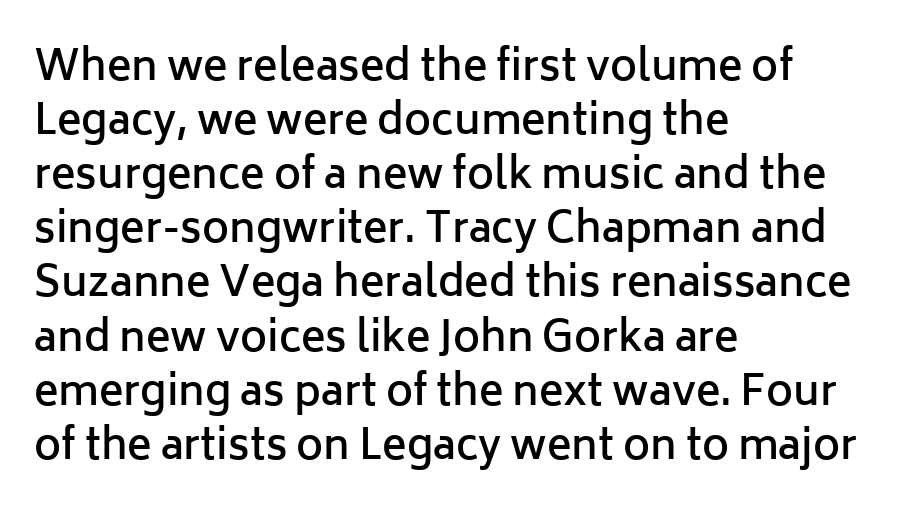
The baseline area is clear. The rendering keeps characters at their native spacing. Which margin do the lines hug? The left one — the right edge is uneven. The letters stand upright; this is a roman face.
